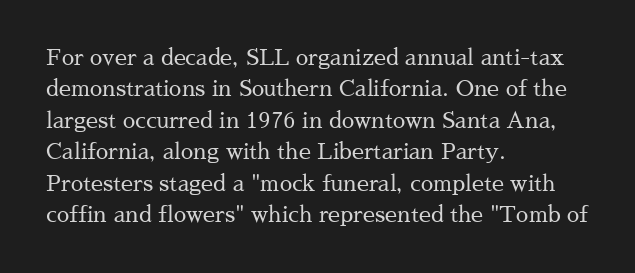
The image shows 22 px text type, upright; set left-aligned, normal line spacing (1.43x), normal letter spacing, not underlined.
